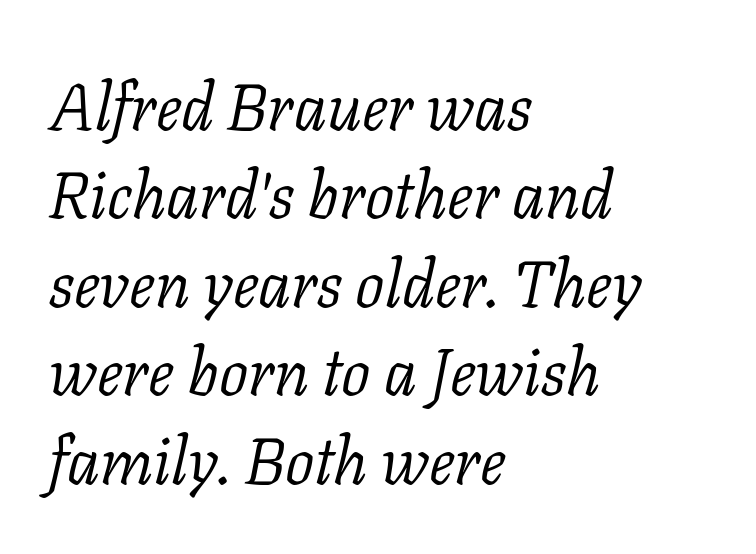
If you drew a line through each stem, it would be angled. Here the designer chose a conventional face with non-uniform glyph widths. To sum up the face: it has serifs. Check the space under the baseline: it is left empty.
